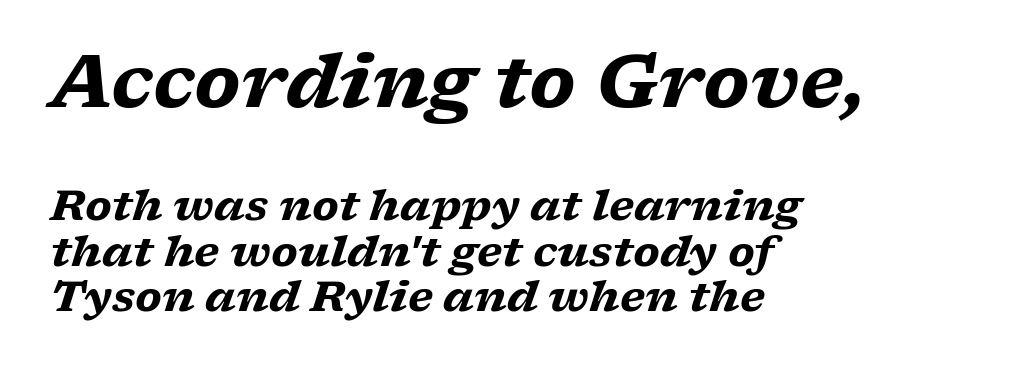
{"serif": "yes", "italic": "yes", "lean": "right", "slant_degrees": 17, "bold": "yes", "weight": "heavy", "width": "wide", "stroke_contrast": "low", "x_height": "medium", "monospaced": "no", "underline": "no", "align": "left", "line_spacing": "tight", "line_spacing_ratio": 1.08, "letter_spacing": "normal", "letter_spacing_em": 0.0, "larger_block": "first", "size_ratio": 1.74, "glyph_px": 73}
